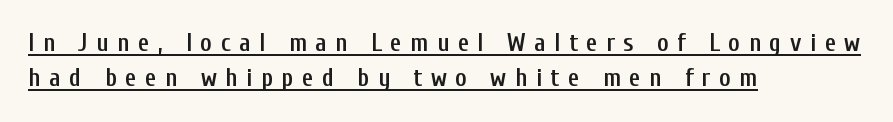
The image shows 25 px text type, upright; set left-aligned, normal line spacing (1.41x), unusually wide letter spacing (+0.34 em), underlined.
